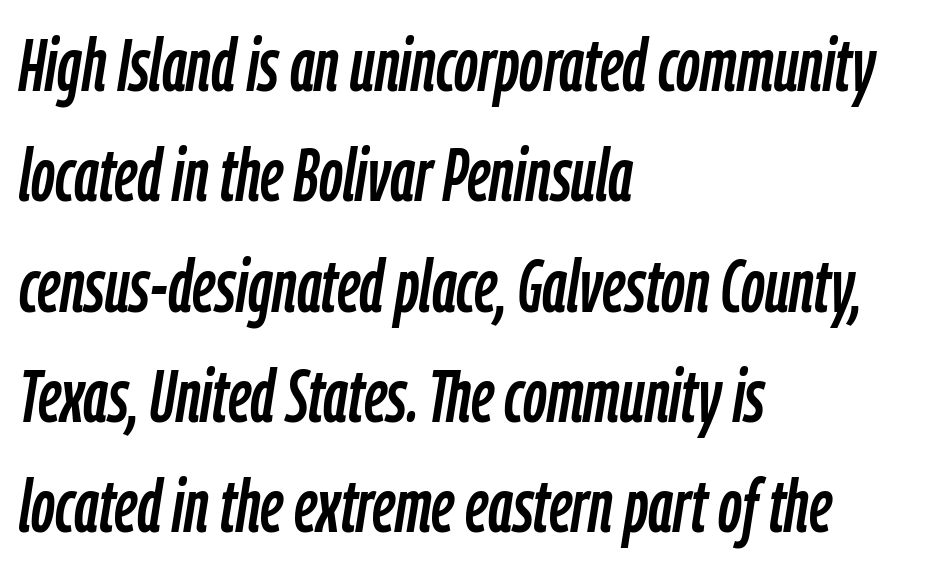
{"italic": "yes", "lean": "right", "slant_degrees": 9, "width": "condensed", "stroke_contrast": "low", "x_height": "medium", "monospaced": "no", "underline": "no", "align": "left", "line_spacing": "normal", "line_spacing_ratio": 1.49, "letter_spacing": "normal", "letter_spacing_em": 0.0, "glyph_px": 74}
